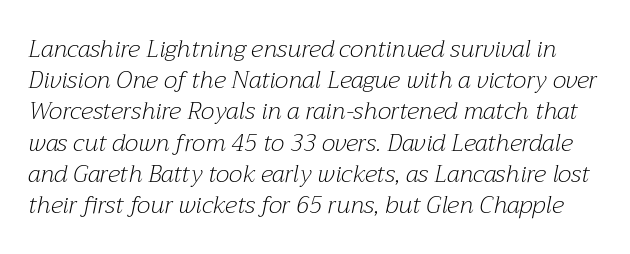
The image shows 24 px text type, italic (leaning right); set normal line spacing (1.3x), normal letter spacing, not underlined.
